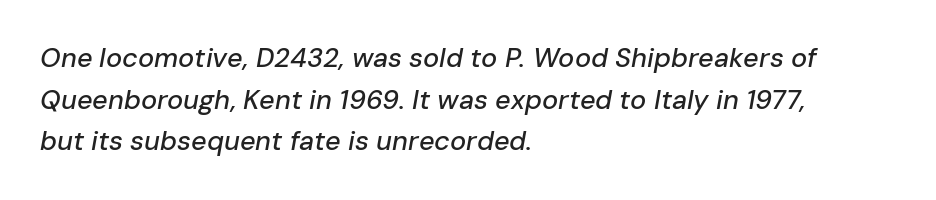
The image shows 27 px text type, italic (leaning right); set left-aligned, normal line spacing (1.54x), normal letter spacing, not underlined.
